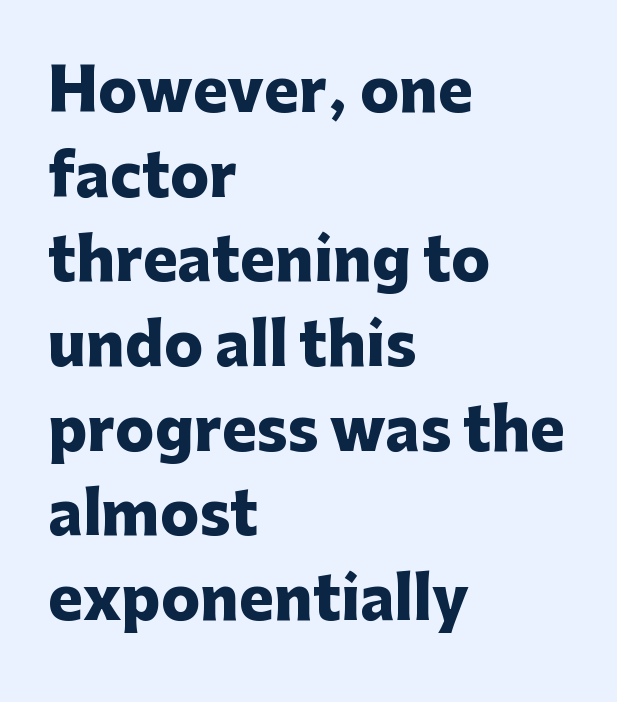
{"serif": "no", "italic": "no", "bold": "yes", "weight": "heavy", "width": "normal", "stroke_contrast": "low", "x_height": "medium", "monospaced": "no", "underline": "no", "align": "left", "line_spacing": "normal", "line_spacing_ratio": 1.46, "letter_spacing": "normal", "letter_spacing_em": 0.0, "glyph_px": 58}
